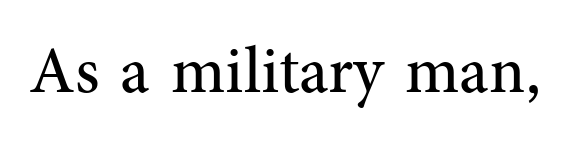
{"serif": "yes", "italic": "no", "bold": "no", "weight": "regular", "width": "normal", "stroke_contrast": "medium", "x_height": "medium", "monospaced": "no", "underline": "no", "letter_spacing": "normal", "letter_spacing_em": 0.0, "glyph_px": 66}
